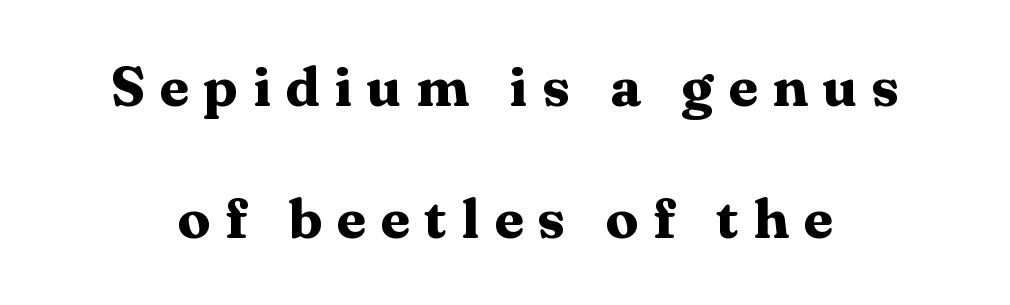
Spacing verdict: proportional, widths tailored to each character. Each word looks stretched out because of the extra space between its letters. Look at the bottom of the vertical strokes: they flare into serifs here. Every letter is thick-stroked: bold, no question.
